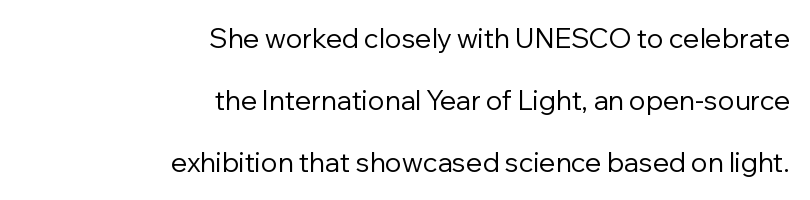
The area under the type is left untouched. Unbolded letterforms with no extra heft. Look at the tracking — it's just the regular setting, nothing added. Ascenders rise straight up at ninety degrees.
